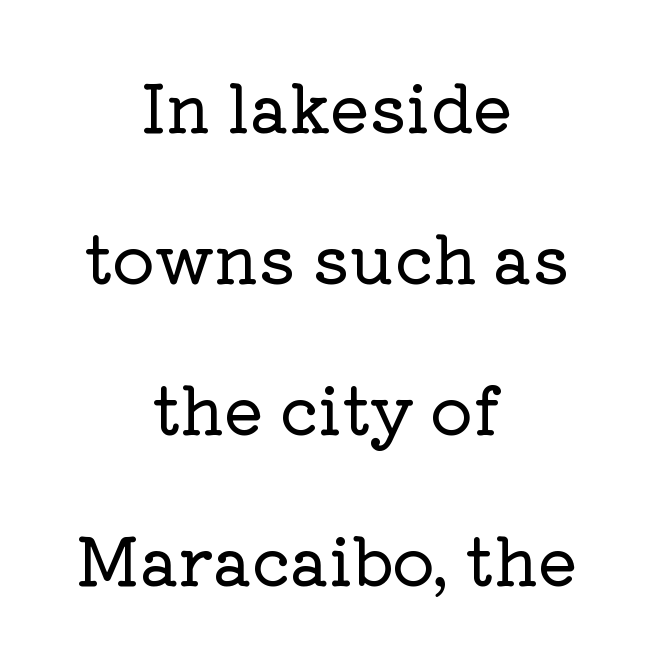
Visually the block forms a symmetrical silhouette, jagged on both flanks. Underlining? Definitely not there. Every stem runs plumb, perpendicular to the baseline. What's the leading like? Stretched, with rows far apart.
